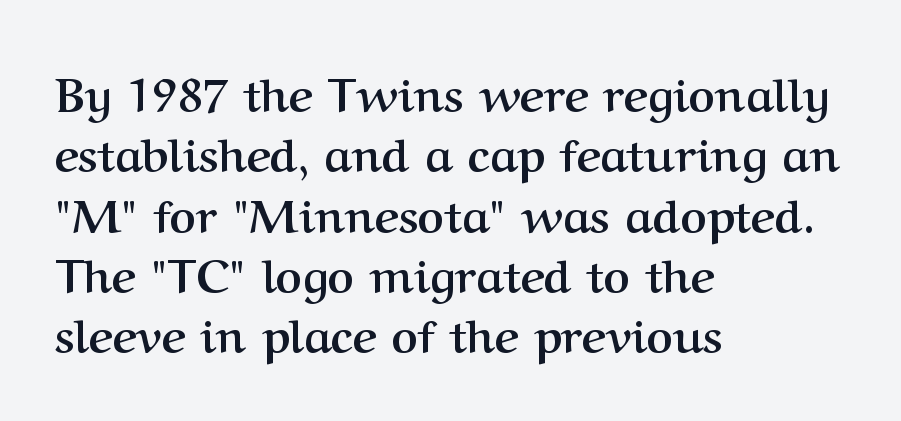
Q: Is the text bold? A: Yes.
Q: Is the text italic (slanted)? A: No, it is upright.
Q: Is the typeface a serif or a sans-serif typeface? A: Serif.
Q: Is the text underlined? A: No.
Q: How is the paragraph aligned? A: Left-aligned.
Q: Is the spacing between letters normal or unusually wide? A: Normal.
Q: Is the spacing between lines tight, normal or loose? A: Normal.
Q: Width (condensed, normal, or wide)? A: Normal.
Q: Stroke contrast? A: Medium.
Q: x-height? A: Medium.
Q: Monospaced? A: No.
